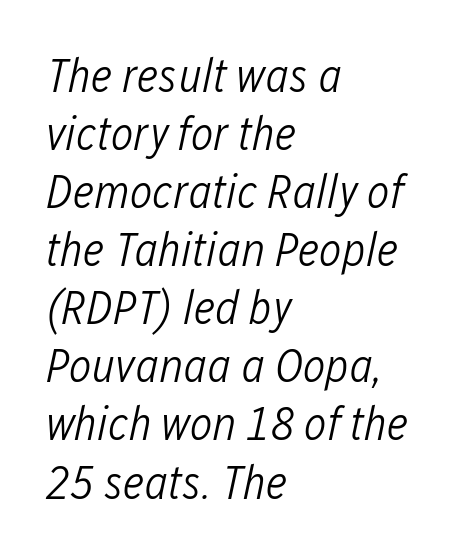
The image shows 48 px light, condensed type, italic (leaning right); set left-aligned, line spacing 1.21x, normal letter spacing, not underlined; low stroke contrast and a medium x-height.
